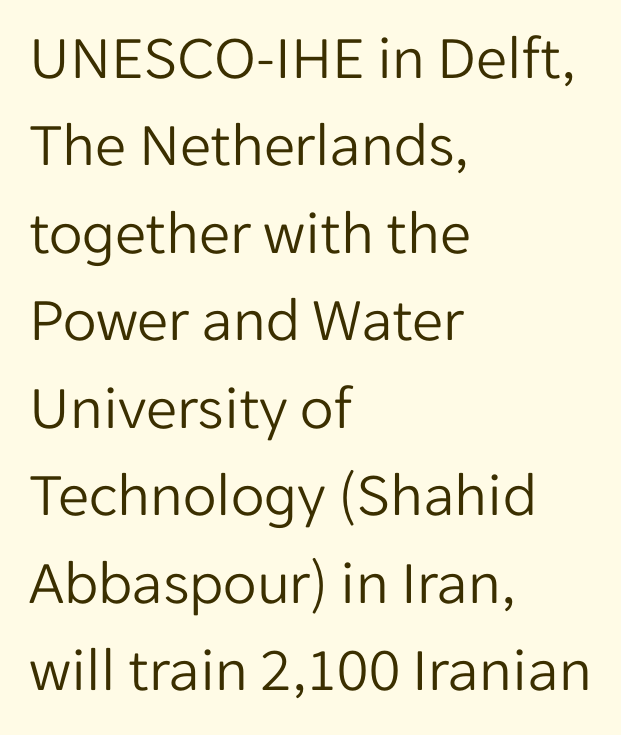
{"serif": "no", "italic": "no", "bold": "no", "weight": "light", "width": "normal", "stroke_contrast": "low", "x_height": "medium", "monospaced": "no", "underline": "no", "align": "left", "line_spacing": "normal", "line_spacing_ratio": 1.41, "letter_spacing": "normal", "letter_spacing_em": 0.0, "glyph_px": 62}
